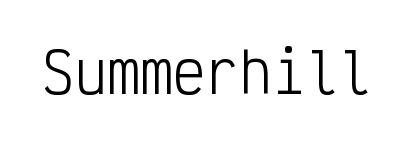
Q: Is the text bold? A: No.
Q: Is the text italic (slanted)? A: No, it is upright.
Q: Is the typeface a serif or a sans-serif typeface? A: Sans-serif.
Q: Is the text underlined? A: No.
Q: Is the spacing between letters normal or unusually wide? A: Normal.
Q: Width (condensed, normal, or wide)? A: Condensed.
Q: Stroke contrast? A: Low.
Q: x-height? A: Medium.
Q: Monospaced? A: Yes.
